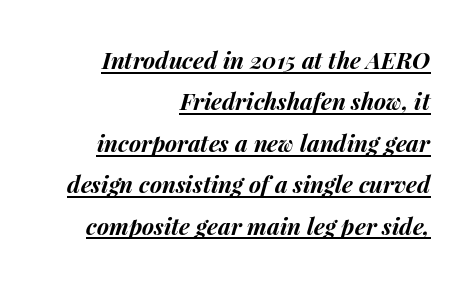
Q: Is the text bold? A: Yes.
Q: Is the text italic (slanted)? A: Yes, it leans right by about 15 degrees.
Q: Is the text underlined? A: Yes.
Q: How is the paragraph aligned? A: Right-aligned.
Q: Is the spacing between letters normal or unusually wide? A: Normal.
